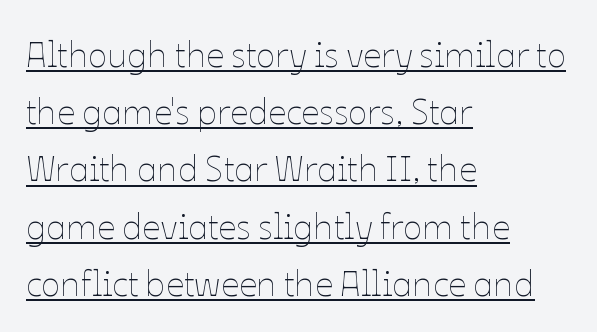
{"italic": "no", "bold": "no", "weight": "thin", "width": "normal", "stroke_contrast": "low", "x_height": "medium", "monospaced": "no", "underline": "yes", "align": "left", "line_spacing": "normal", "line_spacing_ratio": 1.59, "letter_spacing": "normal", "letter_spacing_em": 0.0, "glyph_px": 36}
